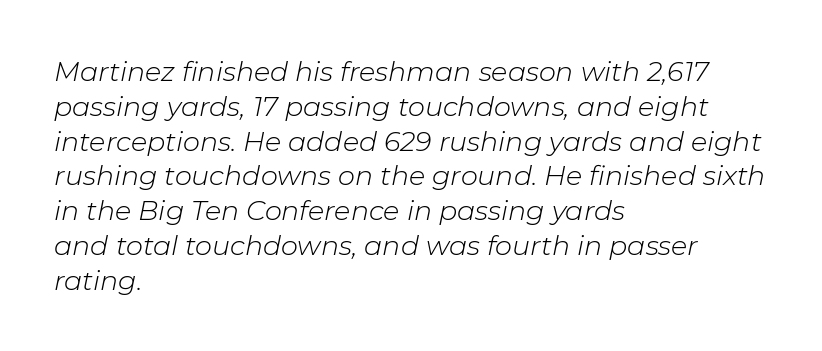
Q: Is the text bold? A: No.
Q: Is the text italic (slanted)? A: Yes, it leans right by about 11 degrees.
Q: Is the text underlined? A: No.
Q: How is the paragraph aligned? A: Left-aligned.
Q: Is the spacing between letters normal or unusually wide? A: Normal.
Q: Is the spacing between lines tight, normal or loose? A: Normal.
